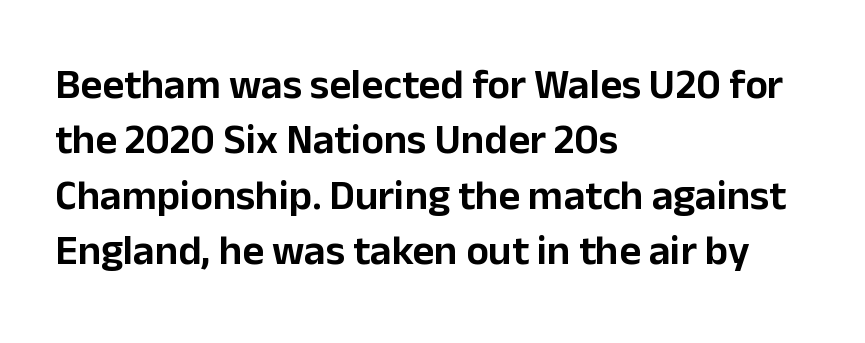
Q: Is the text italic (slanted)? A: No, it is upright.
Q: Is the typeface a serif or a sans-serif typeface? A: Sans-serif.
Q: Is the text underlined? A: No.
Q: How is the paragraph aligned? A: Left-aligned.
Q: Is the spacing between letters normal or unusually wide? A: Normal.
Q: Is the spacing between lines tight, normal or loose? A: Normal.
Q: Width (condensed, normal, or wide)? A: Normal.
Q: Stroke contrast? A: Low.
Q: x-height? A: Medium.
Q: Monospaced? A: No.
